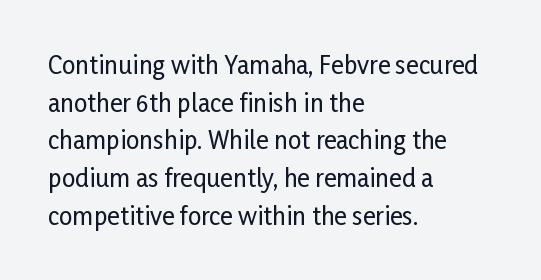
Q: Is the text italic (slanted)? A: No, it is upright.
Q: Is the text underlined? A: No.
Q: How is the paragraph aligned? A: Left-aligned.
Q: Is the spacing between letters normal or unusually wide? A: Normal.
Q: Is the spacing between lines tight, normal or loose? A: Normal.
